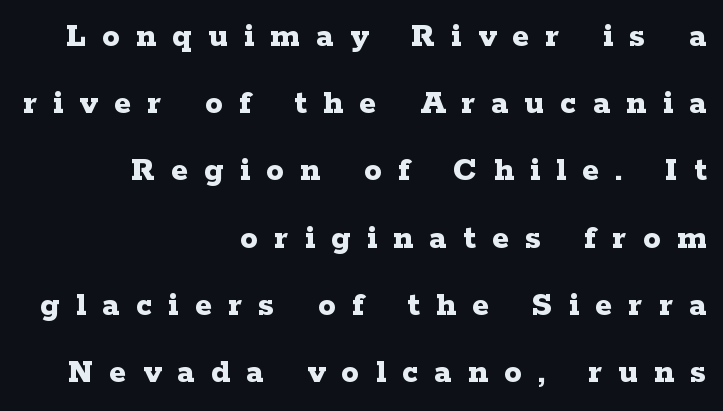
{"serif": "yes", "italic": "no", "bold": "yes", "weight": "bold", "width": "wide", "stroke_contrast": "low", "x_height": "medium", "monospaced": "no", "underline": "no", "align": "right", "line_spacing": "loose", "line_spacing_ratio": 1.92, "letter_spacing": "wide", "letter_spacing_em": 0.47, "glyph_px": 35}
